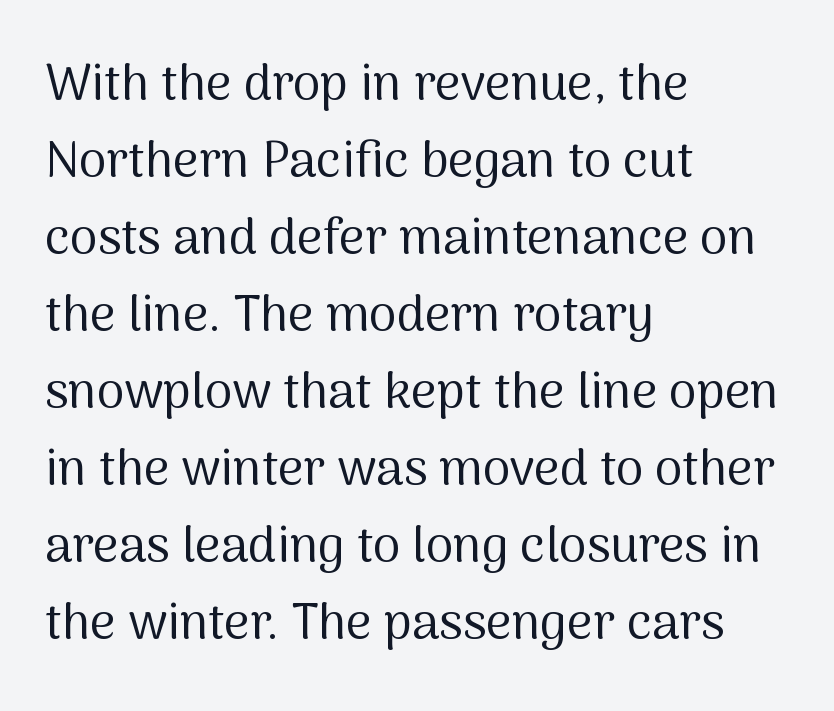
The image shows 50 px regular-weight sans-serif type, upright; set left-aligned, normal line spacing (1.54x), normal letter spacing, not underlined; medium stroke contrast and a medium x-height.
